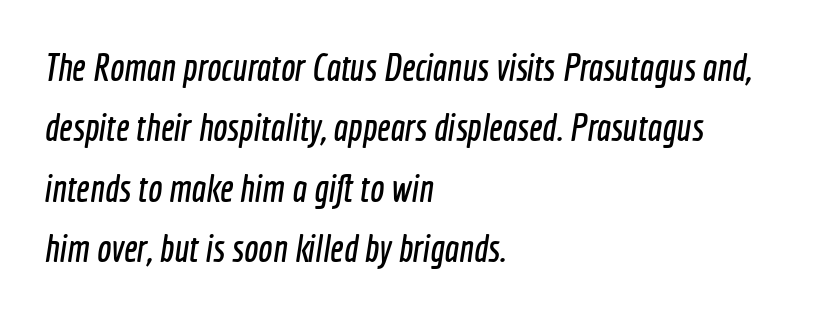
{"serif": "no", "width": "condensed", "x_height": "medium", "monospaced": "no", "underline": "no", "align": "left", "line_spacing": "normal", "line_spacing_ratio": 1.59, "letter_spacing": "normal", "letter_spacing_em": 0.0, "glyph_px": 38}
